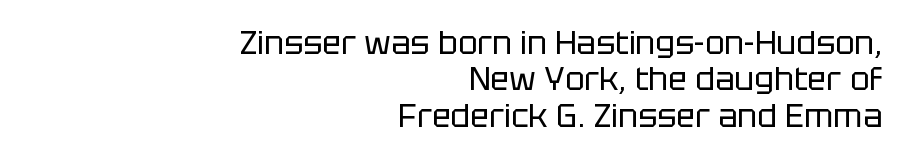
{"serif": "no", "italic": "no", "bold": "no", "weight": "regular", "width": "normal", "stroke_contrast": "low", "x_height": "large", "monospaced": "no", "underline": "no", "align": "right", "line_spacing": "tight", "line_spacing_ratio": 1.14, "letter_spacing": "normal", "letter_spacing_em": 0.0, "glyph_px": 32}
